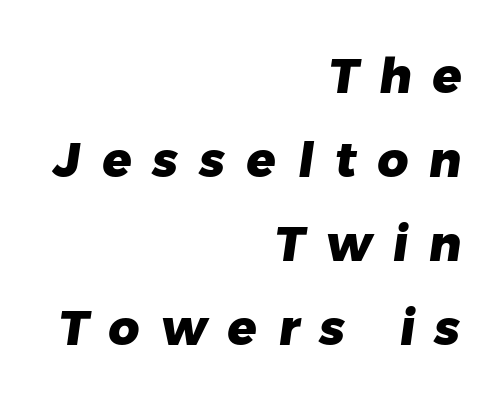
Q: Is the text bold? A: Yes.
Q: Is the typeface a serif or a sans-serif typeface? A: Sans-serif.
Q: Is the text underlined? A: No.
Q: How is the paragraph aligned? A: Right-aligned.
Q: Is the spacing between letters normal or unusually wide? A: Unusually wide.
Q: Width (condensed, normal, or wide)? A: Normal.
Q: Stroke contrast? A: Low.
Q: x-height? A: Medium.
Q: Monospaced? A: No.
